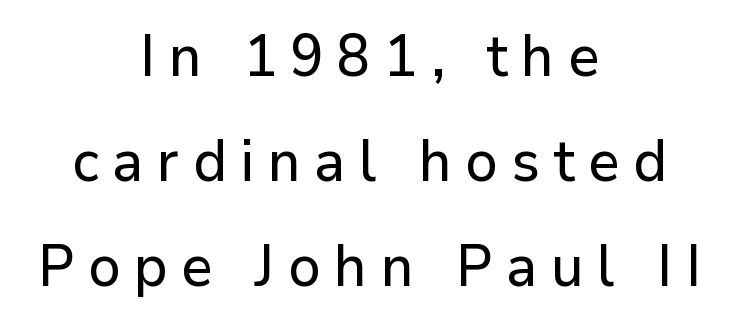
The rendering inserts visible extra space after every character. Teacher's note: observe the equal gaps on both sides — that is centered alignment. The baseline area is clear. Nope, not italic — everything's standing straight.
